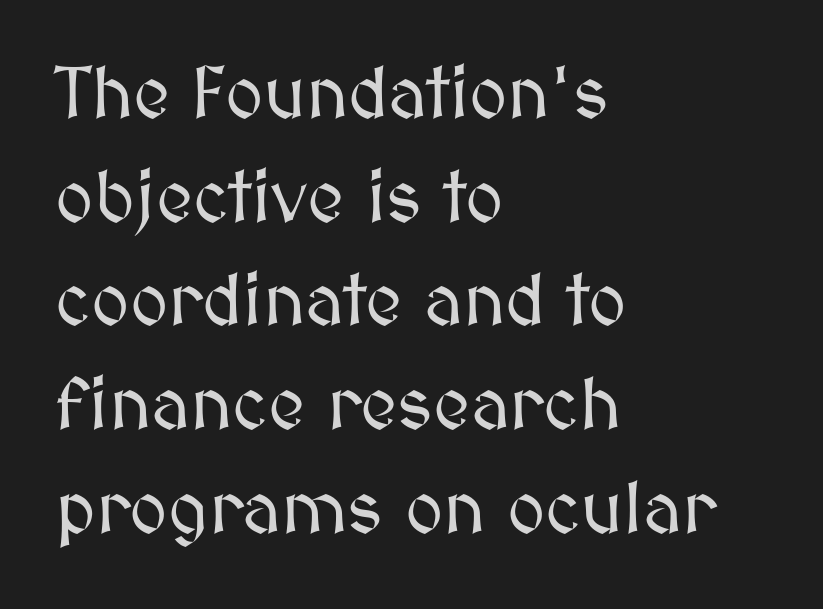
The image shows 73 px text type, upright; set left-aligned, normal line spacing (1.42x), normal letter spacing, not underlined; medium stroke contrast and a medium x-height.
